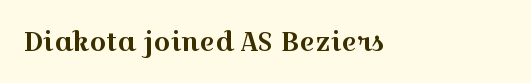
The passage shown is not underscored anywhere. This rendering uses left alignment, leaving the right contour irregular. Every stem runs plumb, perpendicular to the baseline. A typesetter would call this zero additional tracking.
